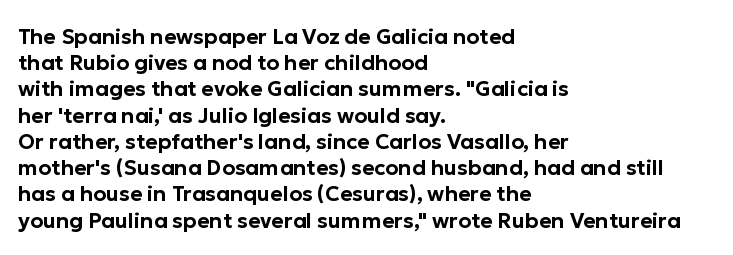
A typesetter would call this leading conventional body-copy spacing. Upright lettering throughout. This rendering uses left alignment, leaving the right contour irregular. The letterforms sit shoulder to shoulder at normal distance. Decoration check: the copy has no underline.
